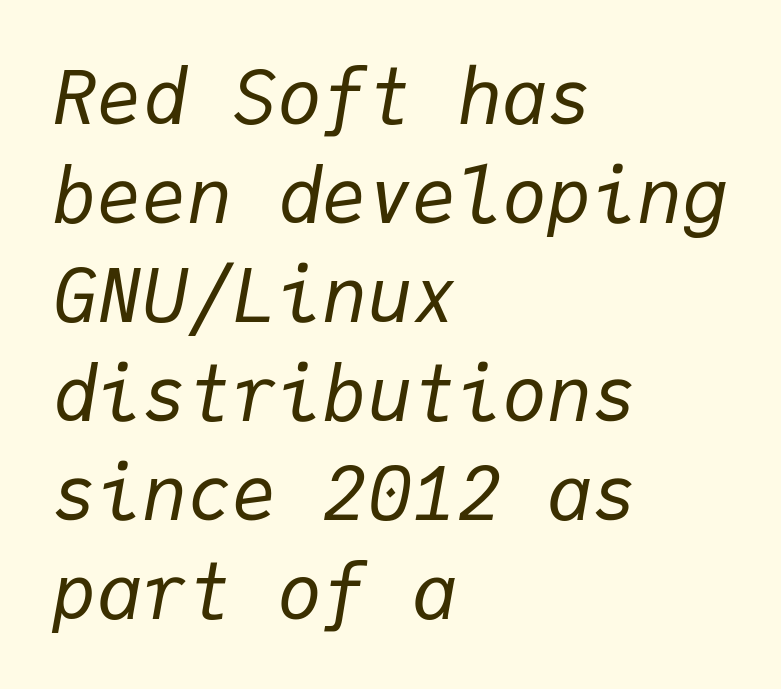
Q: Is the text bold? A: No.
Q: Is the text italic (slanted)? A: Yes, it leans right by about 9 degrees.
Q: Is the text underlined? A: No.
Q: How is the paragraph aligned? A: Left-aligned.
Q: Is the spacing between letters normal or unusually wide? A: Normal.
Q: Is the spacing between lines tight, normal or loose? A: Normal.
Q: Width (condensed, normal, or wide)? A: Normal.
Q: Stroke contrast? A: Low.
Q: x-height? A: Medium.
Q: Monospaced? A: Yes.
